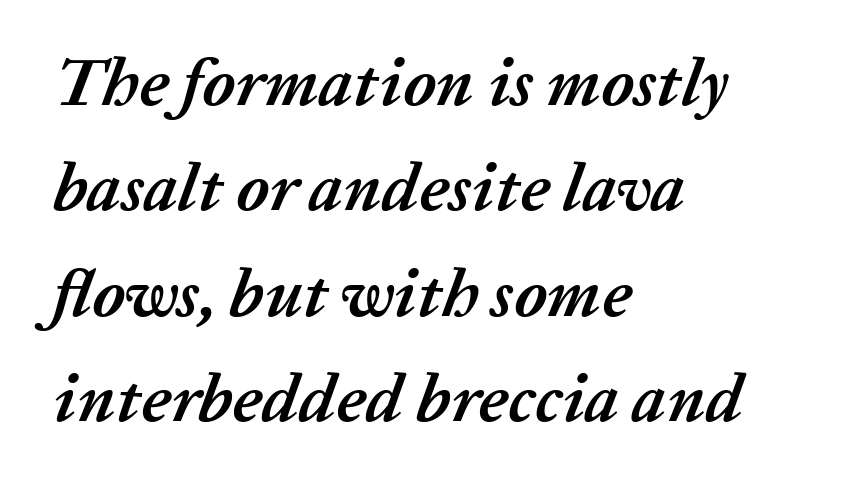
{"italic": "yes", "lean": "right", "slant_degrees": 20, "bold": "yes", "weight": "semibold", "width": "normal", "stroke_contrast": "low", "x_height": "medium", "monospaced": "no", "underline": "no", "align": "left", "line_spacing": "normal", "line_spacing_ratio": 1.55, "letter_spacing": "normal", "letter_spacing_em": 0.0, "glyph_px": 68}
